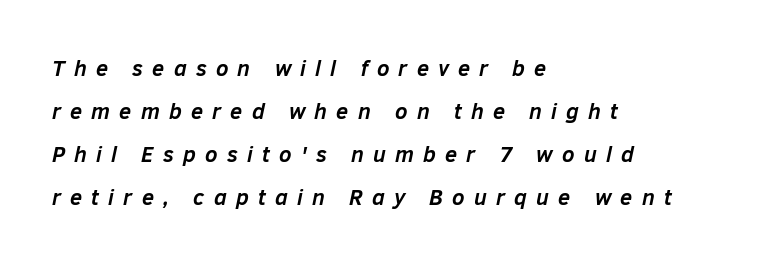
Descenders are the only things crossing below the line. Honestly, the rows look like they've been pulled way apart. A typesetter would call this heavily tracked-out type. Italic: yes, the glyphs are oblique. Line beginnings align vertically; line endings do not. Plenty of ink on the page — the face is bold.
